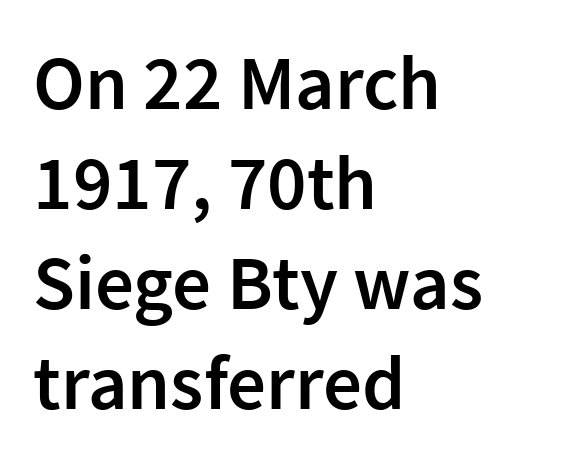
Nothing sits at the stroke ends, so this counts as sans-serif. Honestly, the row spacing looks completely unremarkable. Check the space under the baseline: it is left empty. The letterforms sit shoulder to shoulder at normal distance. Bold? Not quite — semibold, heavier than regular but stopping short. Line beginnings align vertically; line endings do not.
